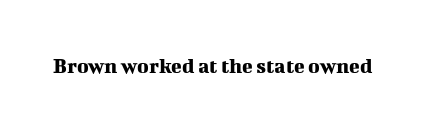
Q: Is the text italic (slanted)? A: No, it is upright.
Q: Is the text underlined? A: No.
Q: Is the spacing between letters normal or unusually wide? A: Normal.
